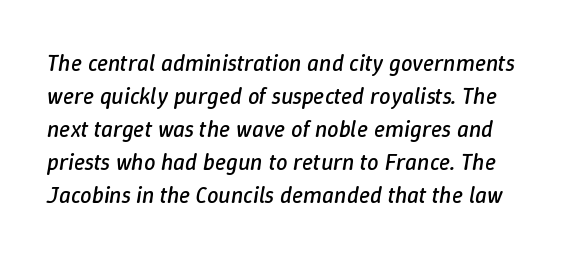
Q: Is the text bold? A: No.
Q: Is the text italic (slanted)? A: Yes, it leans right by about 9 degrees.
Q: Is the text underlined? A: No.
Q: Is the spacing between letters normal or unusually wide? A: Normal.
Q: Is the spacing between lines tight, normal or loose? A: Normal.
